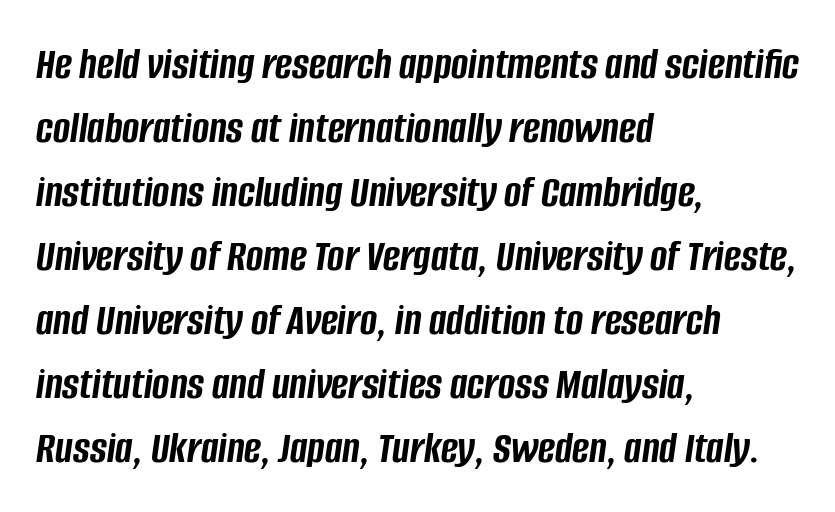
The image shows 46 px semibold, condensed type, italic (leaning right); set left-aligned, normal line spacing (1.39x), normal letter spacing, not underlined; low stroke contrast and a large x-height.
